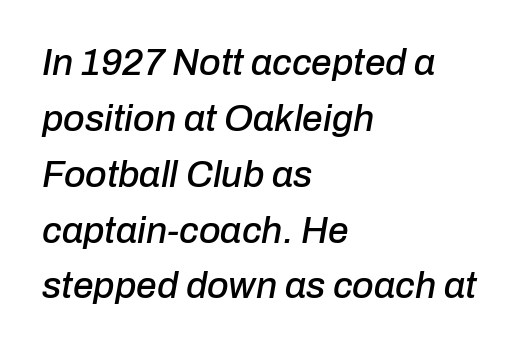
Q: Is the text italic (slanted)? A: Yes, it leans right by about 10 degrees.
Q: Is the text underlined? A: No.
Q: How is the paragraph aligned? A: Left-aligned.
Q: Is the spacing between letters normal or unusually wide? A: Normal.
Q: Is the spacing between lines tight, normal or loose? A: Normal.
Q: Width (condensed, normal, or wide)? A: Normal.
Q: Stroke contrast? A: Low.
Q: x-height? A: Medium.
Q: Monospaced? A: No.
